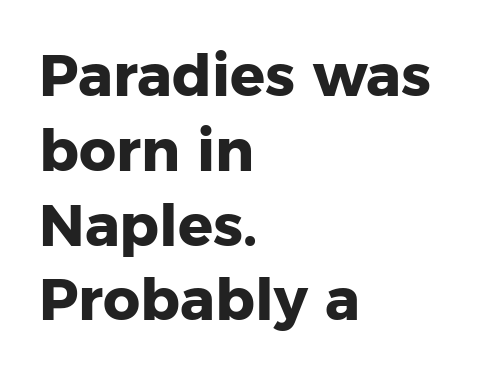
{"serif": "no", "italic": "no", "bold": "yes", "weight": "heavy", "width": "normal", "stroke_contrast": "low", "x_height": "medium", "monospaced": "no", "underline": "no", "align": "left", "line_spacing": "normal", "line_spacing_ratio": 1.29, "letter_spacing": "normal", "letter_spacing_em": 0.0, "glyph_px": 58}
